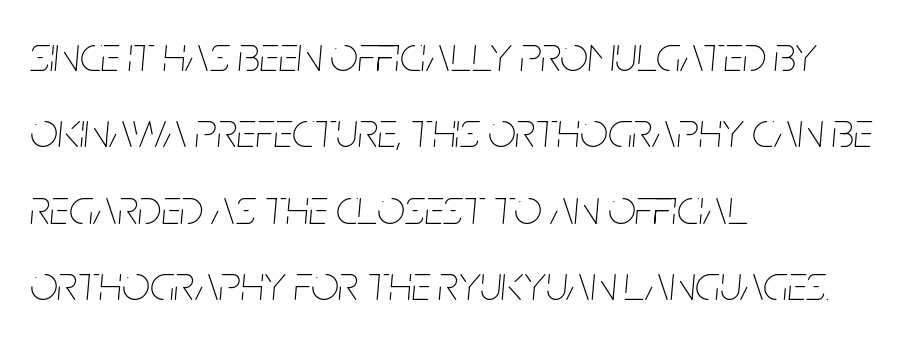
The typeface has the unassuming heft of standard copy or less. The baseline area is clear. Words appear dense and cohesive because spacing is normal. A student would call this left alignment; a typographer would say flush left, rag right.
